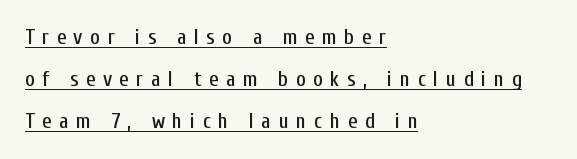
Q: Is the text italic (slanted)? A: No, it is upright.
Q: Is the text underlined? A: Yes.
Q: How is the paragraph aligned? A: Left-aligned.
Q: Is the spacing between letters normal or unusually wide? A: Unusually wide.
Q: Is the spacing between lines tight, normal or loose? A: Loose.
